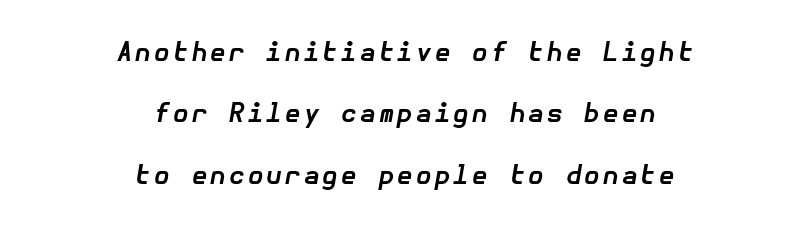
Q: Is the text bold? A: Yes.
Q: Is the text italic (slanted)? A: Yes, it leans right by about 10 degrees.
Q: Is the text underlined? A: No.
Q: How is the paragraph aligned? A: Centered.
Q: Is the spacing between lines tight, normal or loose? A: Loose.
